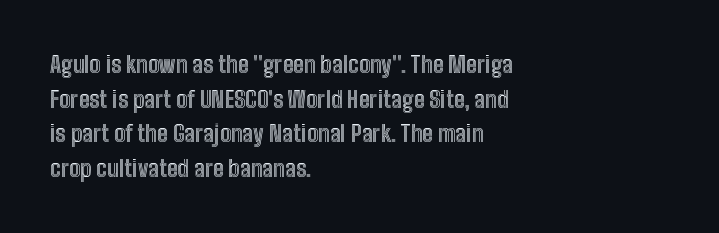
Students, observe: this is what conventionally led text looks like. Has an underline been added? It has not. Words appear dense and cohesive because spacing is normal. If you drew a ruler down the left edge, every line would touch it.
